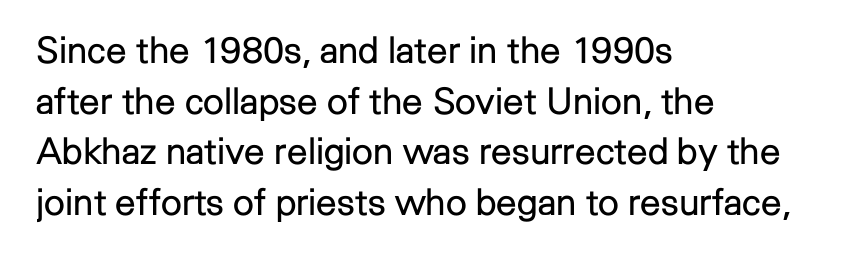
Q: Is the text bold? A: No.
Q: Is the text italic (slanted)? A: No, it is upright.
Q: Is the typeface a serif or a sans-serif typeface? A: Sans-serif.
Q: Is the text underlined? A: No.
Q: How is the paragraph aligned? A: Left-aligned.
Q: Is the spacing between letters normal or unusually wide? A: Normal.
Q: Is the spacing between lines tight, normal or loose? A: Normal.
Q: Width (condensed, normal, or wide)? A: Normal.
Q: Stroke contrast? A: Low.
Q: x-height? A: Medium.
Q: Monospaced? A: No.
